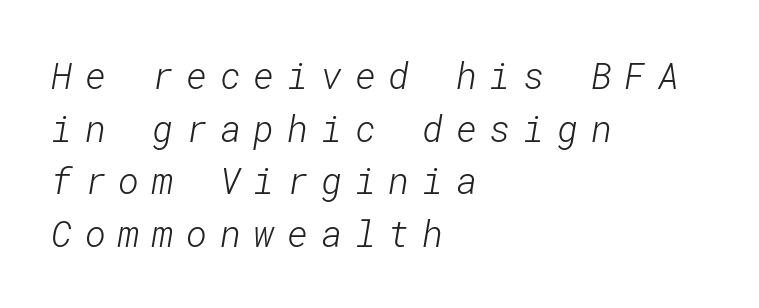
{"serif": "no", "bold": "no", "weight": "light", "width": "normal", "stroke_contrast": "low", "x_height": "medium", "underline": "no", "align": "left", "line_spacing": "normal", "line_spacing_ratio": 1.46, "letter_spacing": "wide", "letter_spacing_em": 0.35, "glyph_px": 36}
